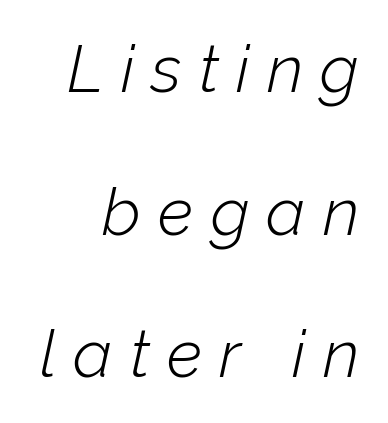
The image shows 66 px light type, italic (leaning right); set loose line spacing (2.16x), unusually wide letter spacing (+0.26 em), not underlined; low stroke contrast and a medium x-height.
